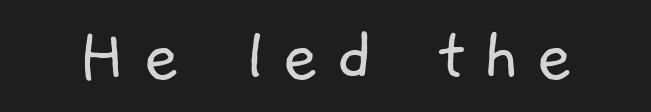
Q: Is the text bold? A: No.
Q: Is the typeface a serif or a sans-serif typeface? A: Sans-serif.
Q: Is the text underlined? A: No.
Q: Is the spacing between letters normal or unusually wide? A: Unusually wide.
Q: Width (condensed, normal, or wide)? A: Normal.
Q: Stroke contrast? A: Low.
Q: x-height? A: Medium.
Q: Monospaced? A: No.
